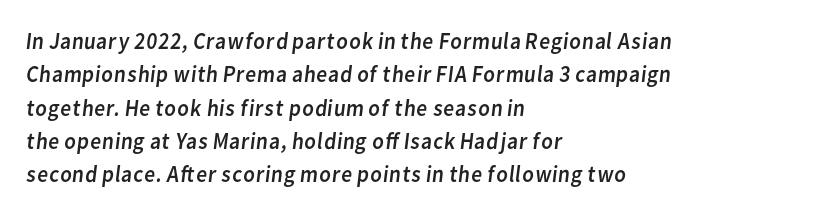
Q: Is the text bold? A: No.
Q: Is the text underlined? A: No.
Q: How is the paragraph aligned? A: Left-aligned.
Q: Is the spacing between letters normal or unusually wide? A: Normal.
Q: Is the spacing between lines tight, normal or loose? A: Normal.
